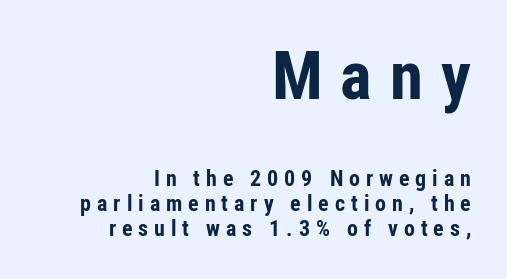
Q: Is the text bold? A: Yes.
Q: Is the text italic (slanted)? A: No, it is upright.
Q: Is the typeface a serif or a sans-serif typeface? A: Sans-serif.
Q: Is the text underlined? A: No.
Q: How is the paragraph aligned? A: Right-aligned.
Q: Is the spacing between letters normal or unusually wide? A: Unusually wide.
Q: Is the spacing between lines tight, normal or loose? A: Tight.
Q: Which block of text is set in a larger size, the first (top) or the second (bottom)? A: The first (top) one.
Q: Width (condensed, normal, or wide)? A: Condensed.
Q: Stroke contrast? A: Low.
Q: x-height? A: Medium.
Q: Monospaced? A: No.
